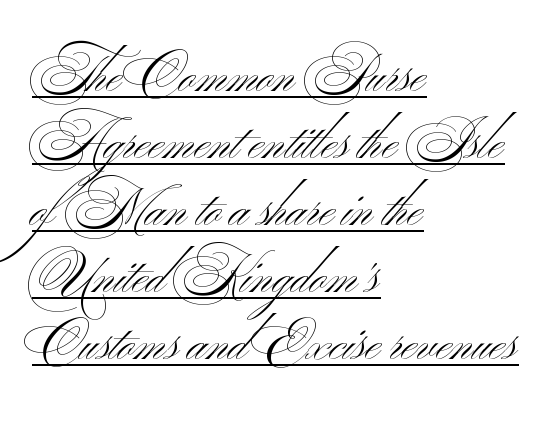
In CSS terms this would be text-align: left. This reads as an unemphasized weight, regular at the heaviest. The specimen includes a rule beneath the text block's lines. The rendering uses a moderate line-height, typical for paragraphs. The letters advance in unequal steps, a hallmark of proportional type.
